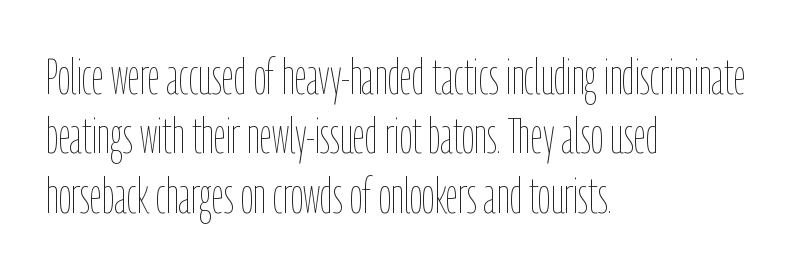
Q: Is the text bold? A: No.
Q: Is the text italic (slanted)? A: No, it is upright.
Q: Is the text underlined? A: No.
Q: How is the paragraph aligned? A: Left-aligned.
Q: Is the spacing between letters normal or unusually wide? A: Normal.
Q: Width (condensed, normal, or wide)? A: Condensed.
Q: Stroke contrast? A: Low.
Q: x-height? A: Medium.
Q: Monospaced? A: No.
